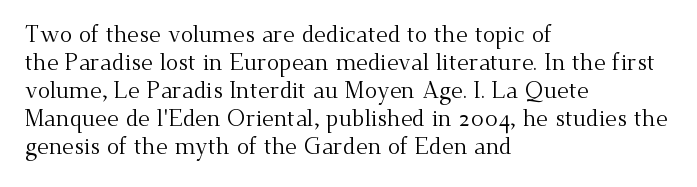
{"italic": "no", "bold": "no", "underline": "no", "align": "left", "line_spacing_ratio": 1.22, "letter_spacing": "normal", "letter_spacing_em": 0.0, "glyph_px": 23}
